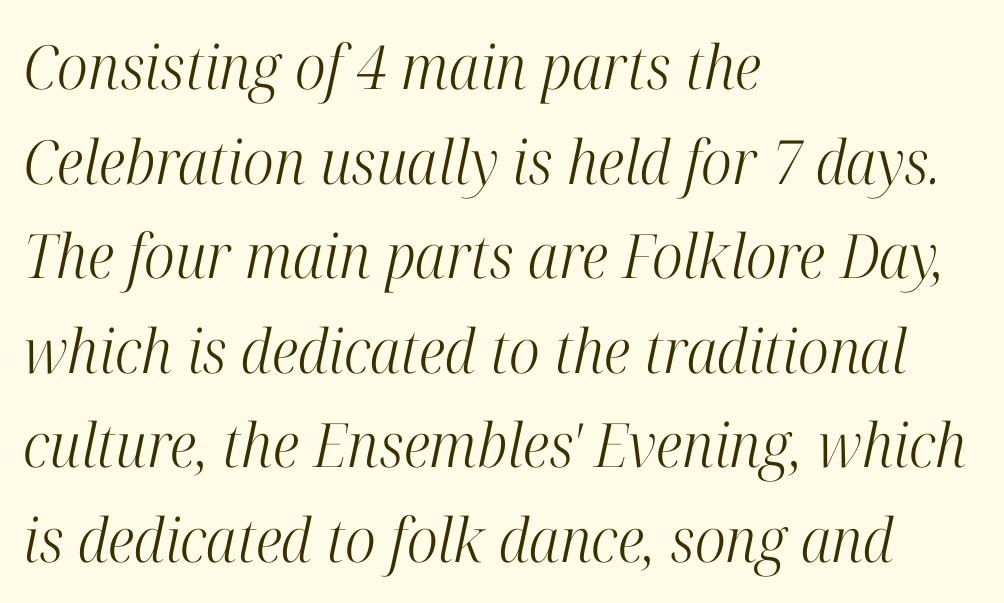
Q: Is the text bold? A: No.
Q: Is the text italic (slanted)? A: Yes, it leans right by about 12 degrees.
Q: Is the typeface a serif or a sans-serif typeface? A: Serif.
Q: Is the text underlined? A: No.
Q: How is the paragraph aligned? A: Left-aligned.
Q: Is the spacing between letters normal or unusually wide? A: Normal.
Q: Is the spacing between lines tight, normal or loose? A: Normal.
Q: Width (condensed, normal, or wide)? A: Condensed.
Q: Stroke contrast? A: High.
Q: x-height? A: Medium.
Q: Monospaced? A: No.
